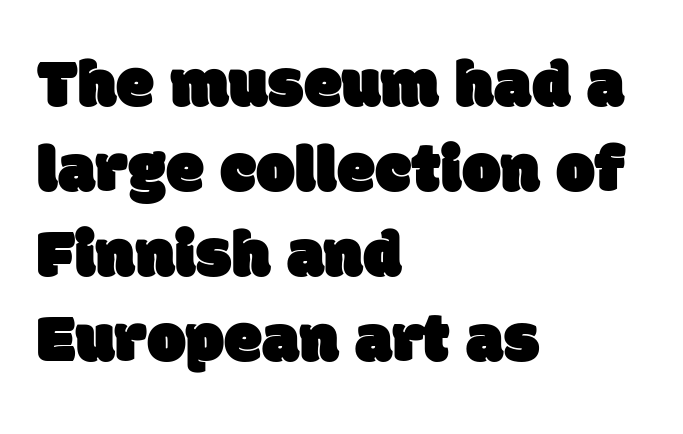
{"serif": "no", "width": "normal", "stroke_contrast": "low", "x_height": "large", "monospaced": "no", "underline": "no", "align": "left", "line_spacing_ratio": 1.23, "letter_spacing": "normal", "letter_spacing_em": 0.0, "glyph_px": 69}
